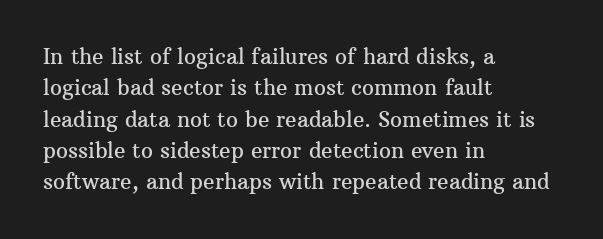
Q: Is the text italic (slanted)? A: No, it is upright.
Q: Is the text underlined? A: No.
Q: How is the paragraph aligned? A: Left-aligned.
Q: Is the spacing between letters normal or unusually wide? A: Normal.
Q: Is the spacing between lines tight, normal or loose? A: Normal.
